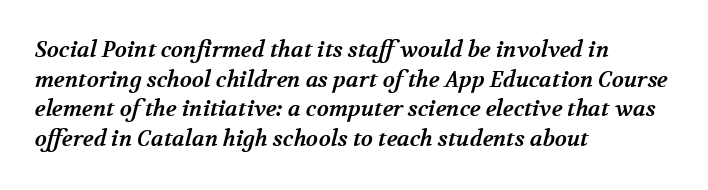
The typesetting leans heavy: a genuine bold. Leading: standard. The ragged edge is on the right, which tells us the setting is flush left. Spacing between characters is what you'd get straight out of the box. The passage shown is not underscored anywhere.
